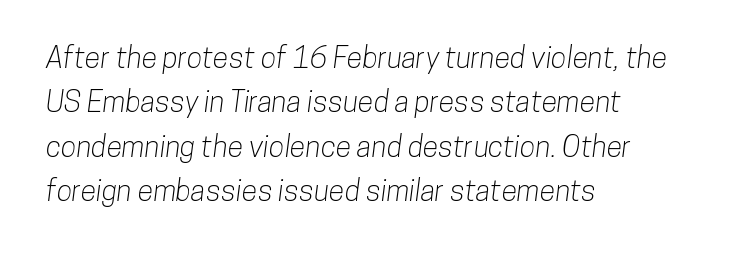
{"serif": "no", "width": "condensed", "stroke_contrast": "low", "x_height": "medium", "monospaced": "no", "underline": "no", "align": "left", "line_spacing": "normal", "line_spacing_ratio": 1.53, "letter_spacing": "normal", "letter_spacing_em": 0.0, "glyph_px": 29}
